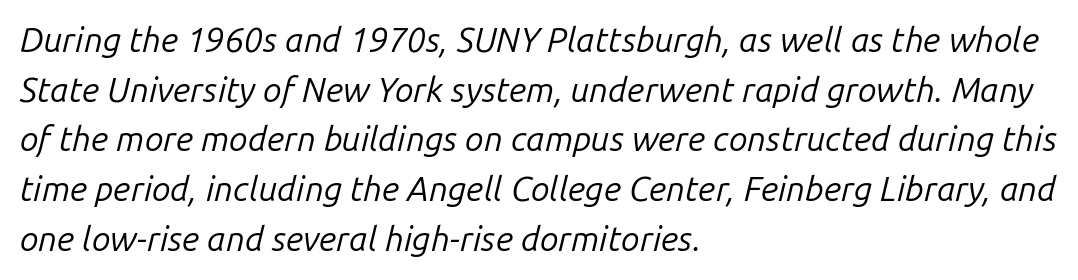
The image shows 34 px regular-weight type, italic (leaning right); set left-aligned, normal line spacing (1.46x), normal letter spacing, not underlined; low stroke contrast and a medium x-height.
